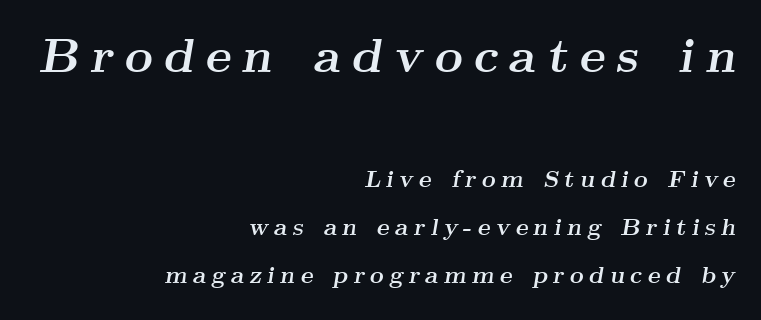
A typesetter would call this heavily tracked-out type. If you squint, the top block still reads clearly — it's the larger of the two. A clean baseline with only descenders dipping below it. Heavy, bold letterforms. A flush-right, rag-left setting is used for this passage.
